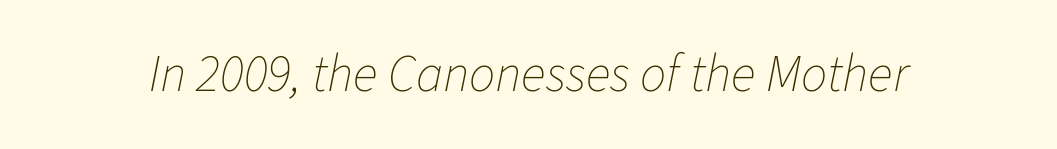
Short note: letters normally spaced. The glyphs are unaccompanied by any horizontal stroke below them. Note the varied advance widths — an 'i' is clearly narrower than an 'm'. Posture: slanted.
